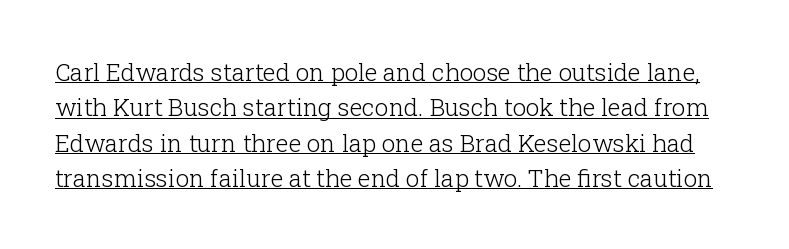
The letters stand straight up with perfectly vertical stems. Standard letterfit; no display-style spreading of the glyphs. The weight tops out at a normal text grade. The lines sit at an ordinary, default distance from one another.
